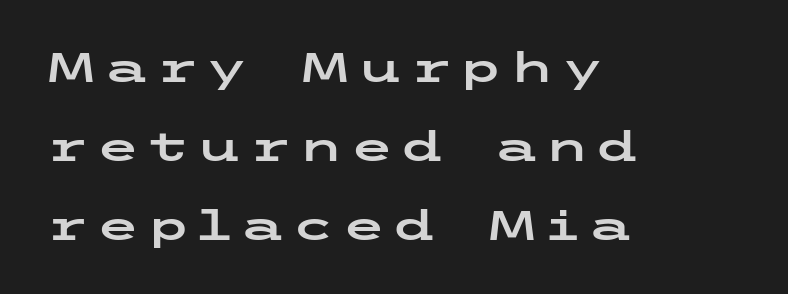
The image shows 40 px wide sans-serif type, upright; set left-aligned, loose line spacing (1.97x), not underlined; low stroke contrast and a medium x-height.
